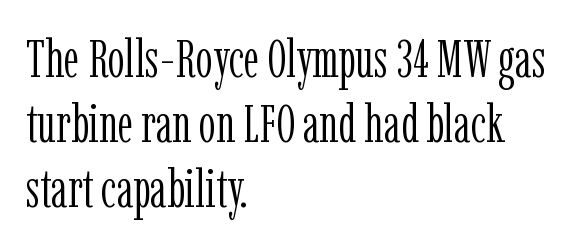
The image shows 53 px light, condensed serif type, upright; set left-aligned, line spacing 1.23x, normal letter spacing, not underlined; low stroke contrast and a medium x-height.
